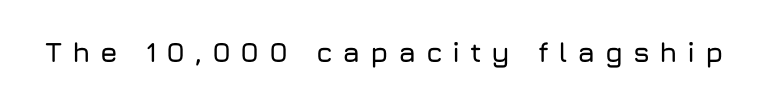
{"serif": "no", "italic": "no", "width": "normal", "stroke_contrast": "low", "x_height": "medium", "monospaced": "no", "underline": "no", "letter_spacing": "wide", "letter_spacing_em": 0.34, "glyph_px": 28}
